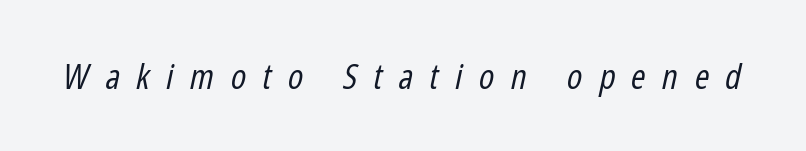
The image shows 35 px regular-weight, condensed type, italic (leaning right); set unusually wide letter spacing (+0.47 em), not underlined; low stroke contrast and a medium x-height.
